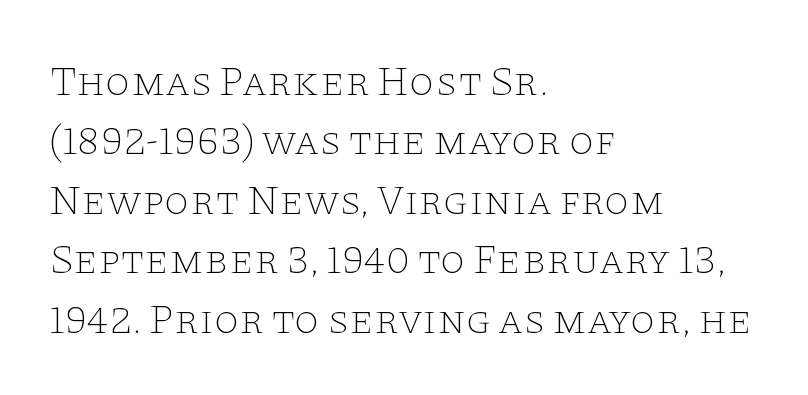
The image shows 41 px thin, wide serif type, upright; set left-aligned, normal line spacing (1.45x), normal letter spacing, not underlined; low stroke contrast and a large x-height.
